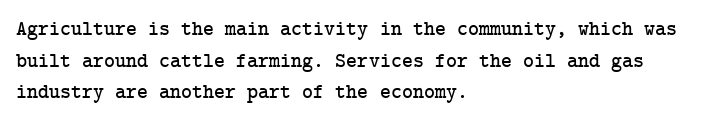
Q: Is the text italic (slanted)? A: No, it is upright.
Q: Is the text underlined? A: No.
Q: How is the paragraph aligned? A: Left-aligned.
Q: Is the spacing between letters normal or unusually wide? A: Normal.
Q: Is the spacing between lines tight, normal or loose? A: Normal.
